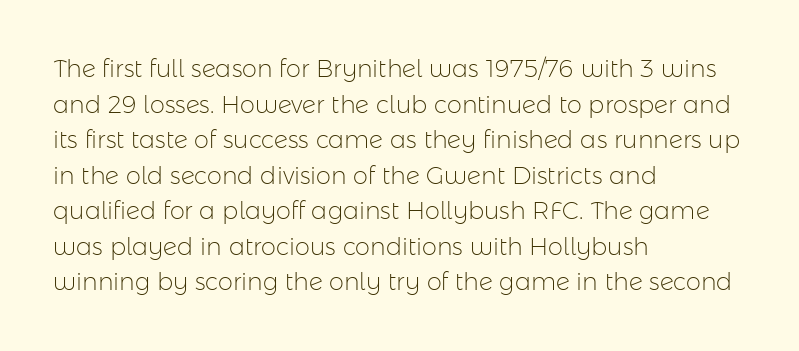
Q: Is the text bold? A: No.
Q: Is the text italic (slanted)? A: No, it is upright.
Q: Is the text underlined? A: No.
Q: How is the paragraph aligned? A: Left-aligned.
Q: Is the spacing between letters normal or unusually wide? A: Normal.
Q: Is the spacing between lines tight, normal or loose? A: Normal.
